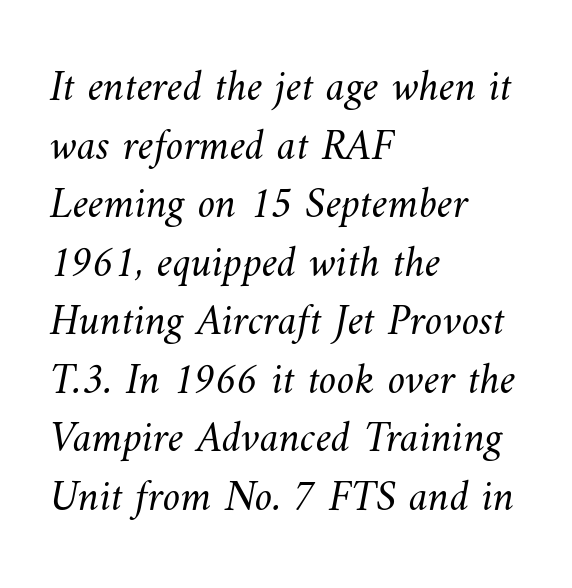
Successive baselines arrive at the customary interval. Note the varied advance widths — an 'i' is clearly narrower than an 'm'. Does the copy run flush right? No — it runs flush left. Only glyphs here, with clear space below each row. On a weight scale, this lands at 450 or below.
